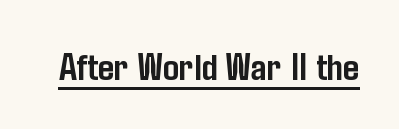
Here the designer chose a conventional face with non-uniform glyph widths. Each line of the rendering has a horizontal stroke beneath the glyphs. Every character sits straight up, as roman type does. Letterform terminals end flat and unadorned throughout the passage.
